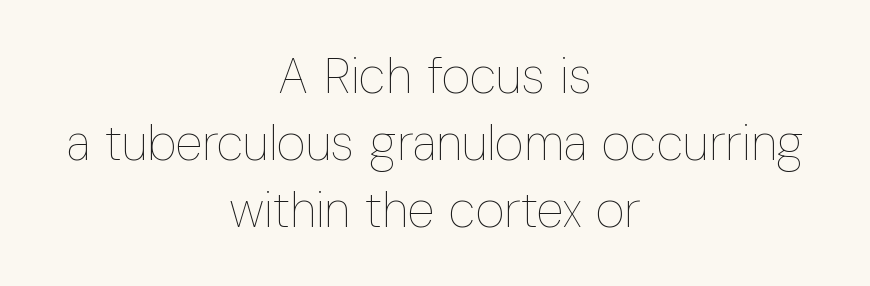
This sample has the flowing, uneven cadence of proportional lettering. Vertically, the passage feels balanced, rows spaced as you'd expect. The glyphs are unaccompanied by any horizontal stroke below them. These glyphs show unthickened strokes, regular width or finer.
